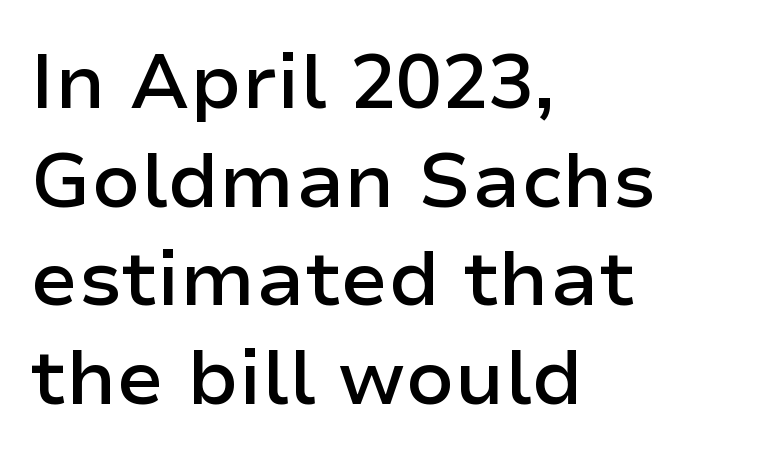
{"serif": "no", "italic": "no", "bold": "semi", "weight": "semibold", "width": "normal", "stroke_contrast": "low", "x_height": "medium", "monospaced": "no", "underline": "no", "align": "left", "line_spacing": "normal", "line_spacing_ratio": 1.28, "letter_spacing": "normal", "letter_spacing_em": 0.0, "glyph_px": 77}
